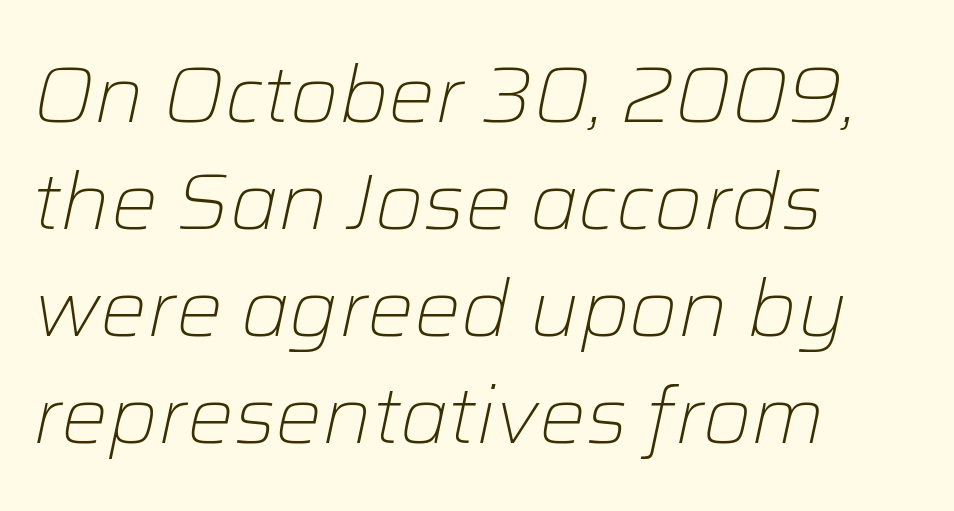
{"italic": "yes", "lean": "right", "slant_degrees": 12, "bold": "no", "weight": "light", "width": "normal", "stroke_contrast": "low", "x_height": "medium", "monospaced": "no", "underline": "no", "align": "left", "line_spacing": "normal", "line_spacing_ratio": 1.37, "letter_spacing": "normal", "letter_spacing_em": 0.0, "glyph_px": 78}
